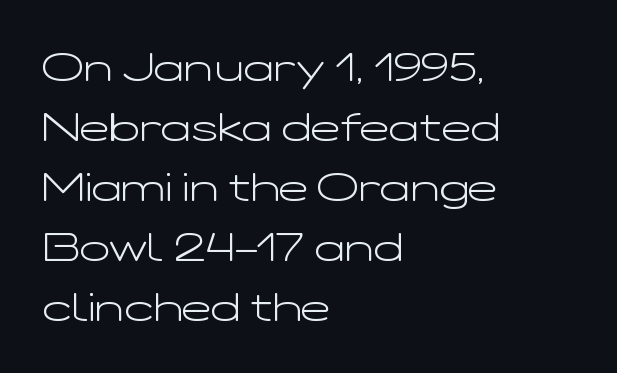
Note the varied advance widths — an 'i' is clearly narrower than an 'm'. This is the regular roman posture of the typeface. This rendering features lettering with no underline. The vertical gap from one line to the next is medium. A typesetter would label this face a sans.
